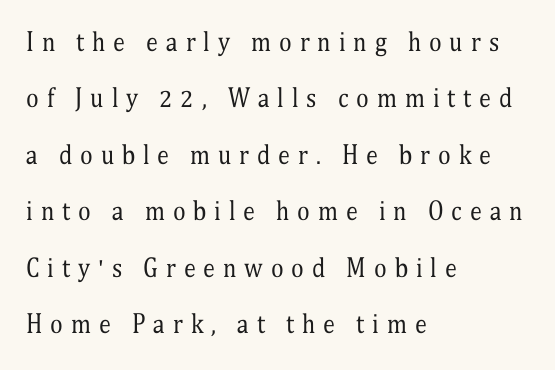
A classic flush-left, rag-right setting is used for this passage. When letters stand straight like this, we call the style roman or upright. Weight class: somewhere from thin through regular. These lines stand farther apart than default settings would place them.
